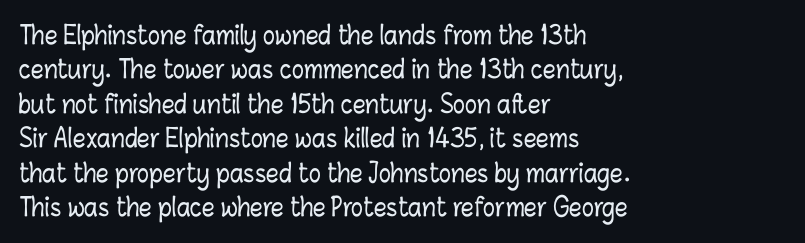
Style check: upright. All the whitespace from short lines collects on the right. Rule under the text: the space is simply empty. Leading matches the norm, producing a regular column.
